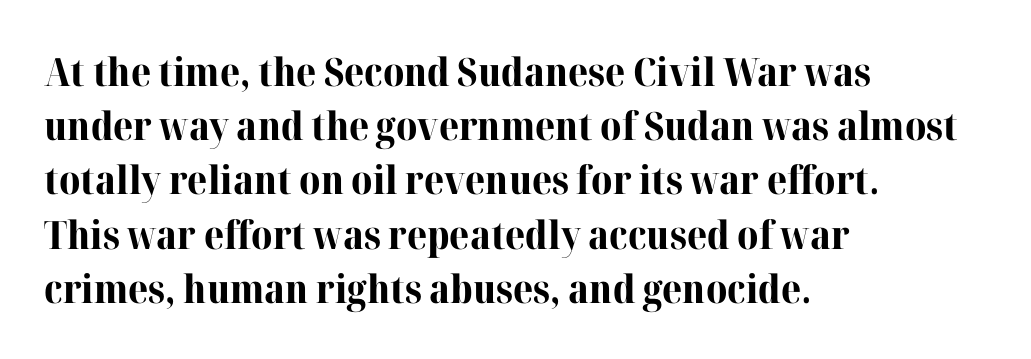
The image shows 39 px bold serif type, upright; set left-aligned, normal line spacing (1.39x), normal letter spacing, not underlined; high stroke contrast and a medium x-height.
